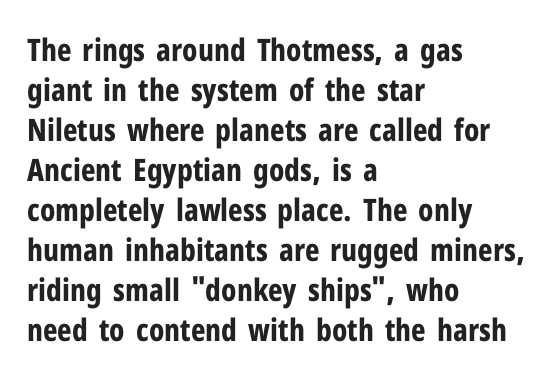
{"serif": "no", "italic": "no", "bold": "yes", "weight": "bold", "width": "condensed", "stroke_contrast": "low", "x_height": "medium", "monospaced": "no", "underline": "no", "align": "left", "line_spacing": "normal", "line_spacing_ratio": 1.29, "letter_spacing": "normal", "letter_spacing_em": 0.0, "glyph_px": 31}
